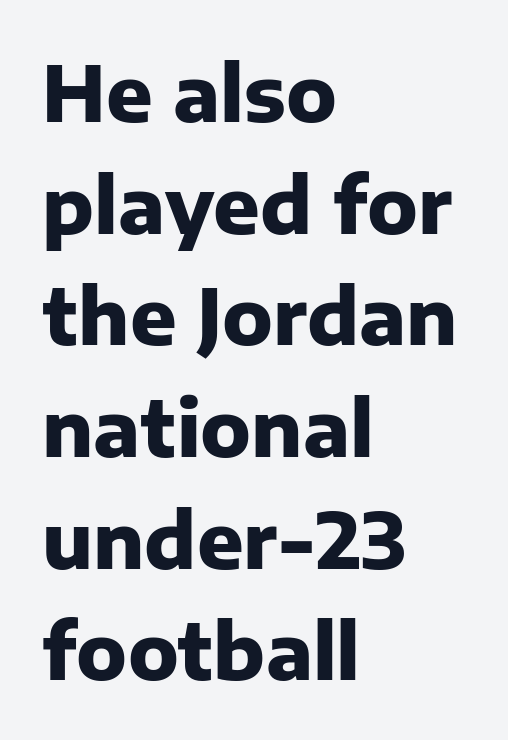
The image shows 77 px heavy sans-serif type, upright; set left-aligned, normal line spacing (1.45x), normal letter spacing, not underlined; low stroke contrast and a medium x-height.
